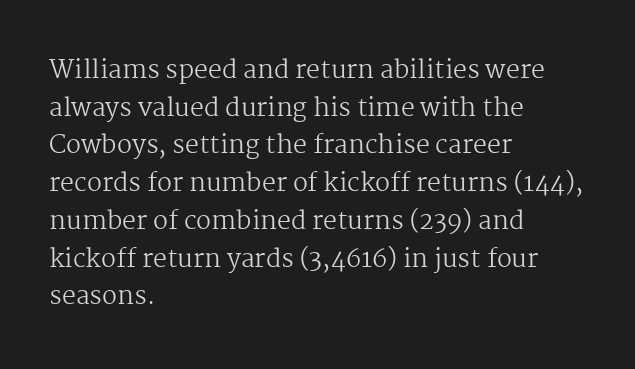
The face used here is rendered with its standard letterfit. Just letters on the line, the space beneath them empty. Caption: face not bold, strokes unweighted. Line spacing here is normal.
